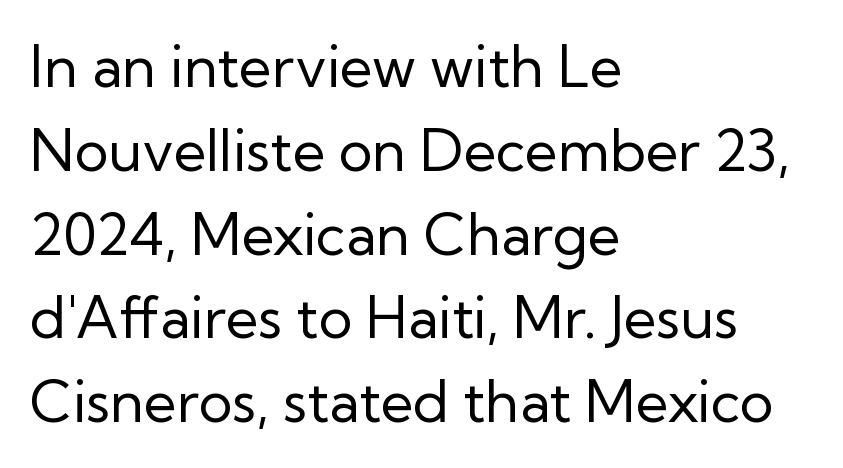
Q: Is the text bold? A: No.
Q: Is the text italic (slanted)? A: No, it is upright.
Q: Is the typeface a serif or a sans-serif typeface? A: Sans-serif.
Q: Is the text underlined? A: No.
Q: How is the paragraph aligned? A: Left-aligned.
Q: Is the spacing between letters normal or unusually wide? A: Normal.
Q: Is the spacing between lines tight, normal or loose? A: Normal.
Q: Width (condensed, normal, or wide)? A: Normal.
Q: Stroke contrast? A: Low.
Q: x-height? A: Medium.
Q: Monospaced? A: No.
